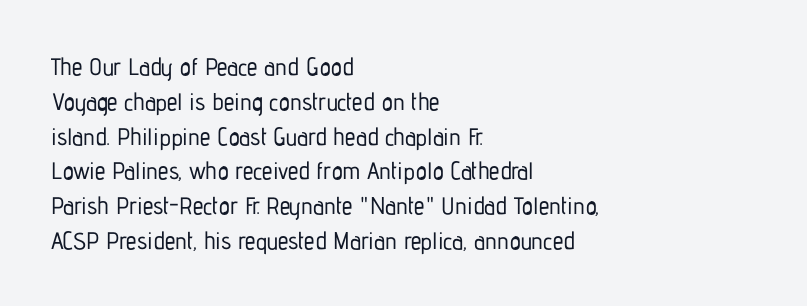
{"italic": "no", "underline": "no", "align": "left", "line_spacing": "normal", "line_spacing_ratio": 1.45, "letter_spacing": "normal", "letter_spacing_em": 0.0, "glyph_px": 24}
